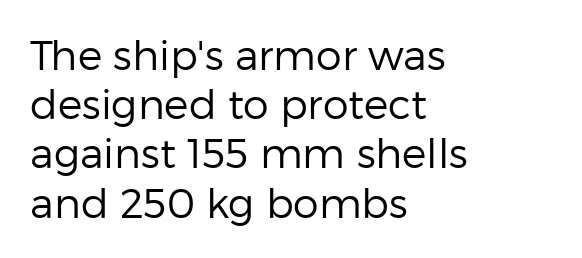
{"serif": "no", "italic": "no", "bold": "no", "weight": "regular", "width": "normal", "stroke_contrast": "low", "x_height": "medium", "monospaced": "no", "underline": "no", "align": "left", "line_spacing_ratio": 1.2, "letter_spacing": "normal", "letter_spacing_em": 0.0, "glyph_px": 41}
